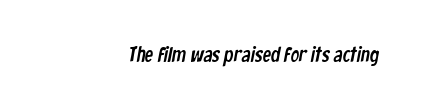
Q: Is the text underlined? A: No.
Q: How is the paragraph aligned? A: Right-aligned.
Q: Is the spacing between letters normal or unusually wide? A: Normal.
